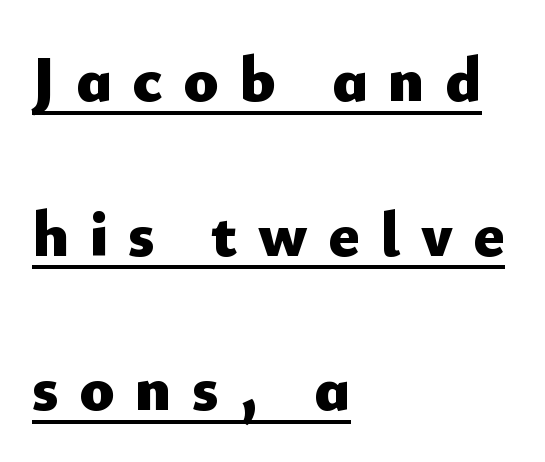
{"serif": "no", "italic": "no", "bold": "yes", "weight": "heavy", "width": "normal", "stroke_contrast": "low", "x_height": "small", "monospaced": "no", "underline": "yes", "align": "left", "line_spacing": "loose", "line_spacing_ratio": 2.38, "letter_spacing": "wide", "letter_spacing_em": 0.31, "glyph_px": 65}
